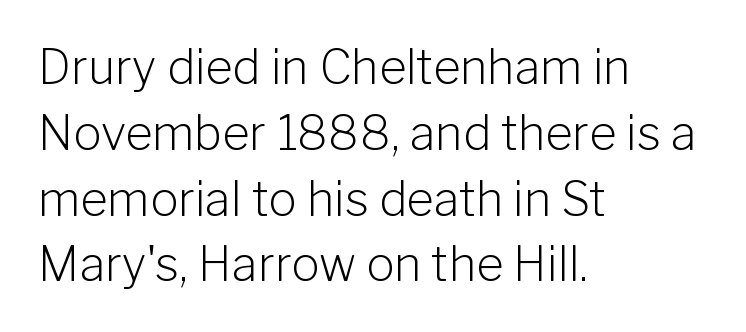
Look at the tracking — it's just the regular setting, nothing added. Compared with a typical body face, this is equally light or lighter still. Vertical strokes here are truly vertical. Proportional: the letters do not fall into vertical columns. Clear beneath every line of the passage.
